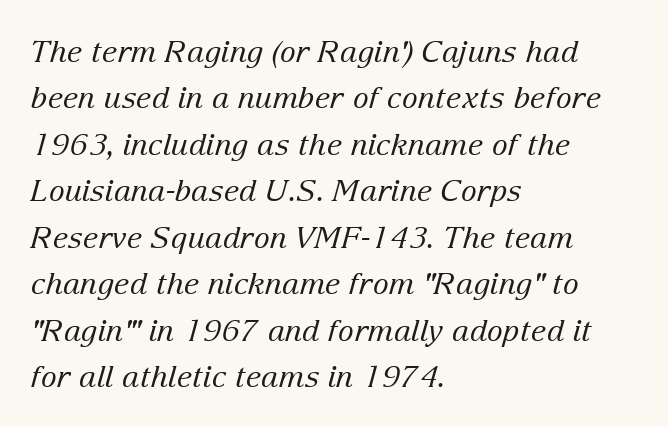
The image shows 30 px regular-weight serif type, italic (leaning right); set left-aligned, normal line spacing (1.55x), normal letter spacing, not underlined; low stroke contrast and a medium x-height.
